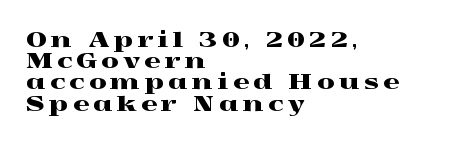
{"italic": "no", "underline": "no", "align": "left", "line_spacing": "tight", "line_spacing_ratio": 1.06, "letter_spacing": "wide", "letter_spacing_em": 0.23, "glyph_px": 20}
